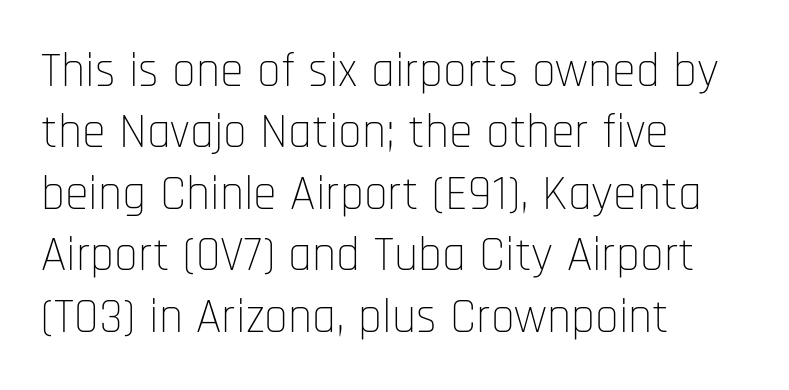
{"serif": "no", "italic": "no", "bold": "no", "weight": "thin", "width": "condensed", "stroke_contrast": "low", "x_height": "large", "monospaced": "no", "underline": "no", "align": "left", "line_spacing": "normal", "line_spacing_ratio": 1.28, "letter_spacing": "normal", "letter_spacing_em": 0.0, "glyph_px": 48}
